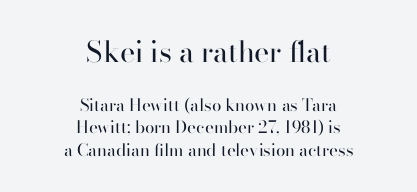
{"serif": "yes", "italic": "no", "bold": "no", "weight": "regular", "width": "normal", "stroke_contrast": "high", "x_height": "small", "monospaced": "no", "underline": "no", "align": "center", "line_spacing": "normal", "line_spacing_ratio": 1.33, "letter_spacing": "normal", "letter_spacing_em": 0.0, "larger_block": "first", "size_ratio": 1.71, "glyph_px": 29}
